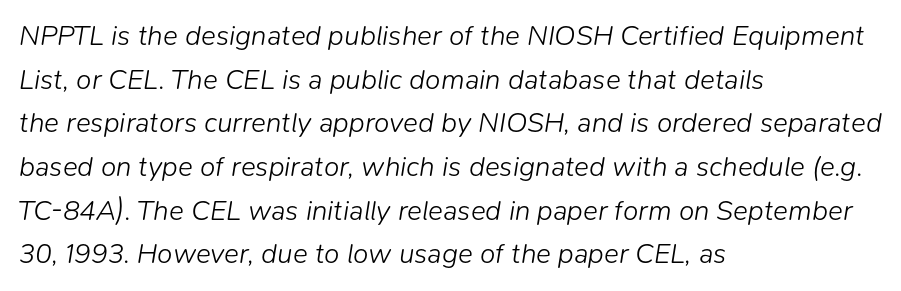
{"italic": "yes", "lean": "right", "slant_degrees": 9, "bold": "no", "weight": "light", "width": "normal", "stroke_contrast": "low", "x_height": "medium", "monospaced": "no", "underline": "no", "align": "left", "line_spacing": "normal", "line_spacing_ratio": 1.56, "letter_spacing": "normal", "letter_spacing_em": 0.0, "glyph_px": 28}
